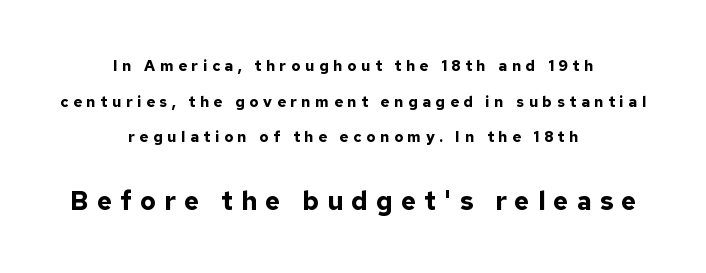
These lines carry a lot of weight — the face is fully bold. Successive baselines arrive slowly, with a big drop between each. The type sits square on the baseline with zero lean. The lines in this sample share a center point and differ in where they start and stop. Caption: expanded tracking, letters set apart. In this sample the second text group is rendered at the bigger scale.
